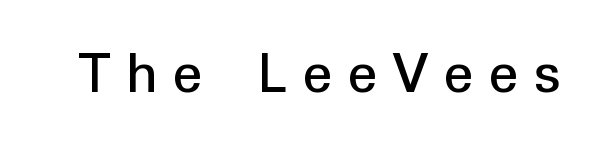
Q: Is the text italic (slanted)? A: No, it is upright.
Q: Is the typeface a serif or a sans-serif typeface? A: Sans-serif.
Q: Is the text underlined? A: No.
Q: Is the spacing between letters normal or unusually wide? A: Unusually wide.
Q: Width (condensed, normal, or wide)? A: Normal.
Q: Stroke contrast? A: Low.
Q: x-height? A: Medium.
Q: Monospaced? A: No.
